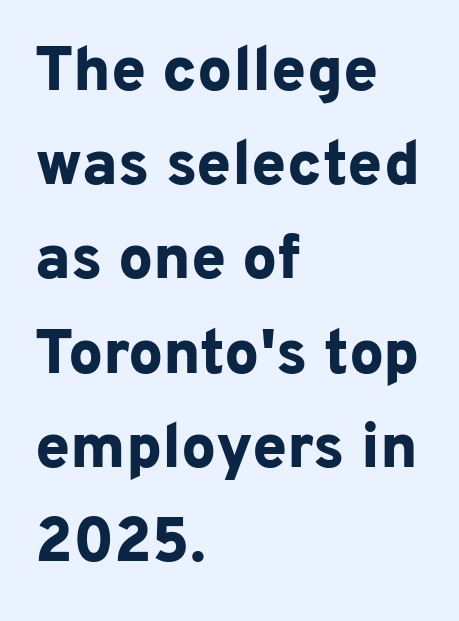
Q: Is the text bold? A: Yes.
Q: Is the text italic (slanted)? A: No, it is upright.
Q: Is the typeface a serif or a sans-serif typeface? A: Sans-serif.
Q: Is the text underlined? A: No.
Q: How is the paragraph aligned? A: Left-aligned.
Q: Is the spacing between letters normal or unusually wide? A: Normal.
Q: Is the spacing between lines tight, normal or loose? A: Normal.
Q: Width (condensed, normal, or wide)? A: Normal.
Q: Stroke contrast? A: Low.
Q: x-height? A: Medium.
Q: Monospaced? A: No.
